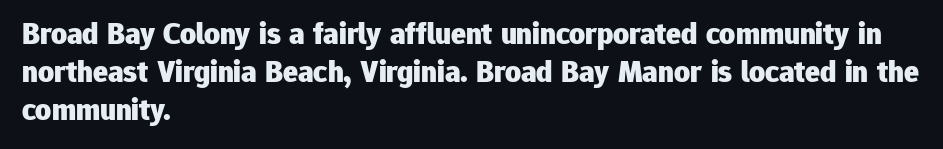
Varying glyph widths throughout — classic text-font behaviour. The passage shown is emphatically bold. The gap between lines stays unmarked. This sample is left-justified, so line endings fall wherever the words run out. No feet cap the strokes, marking this as sans-serif type.
